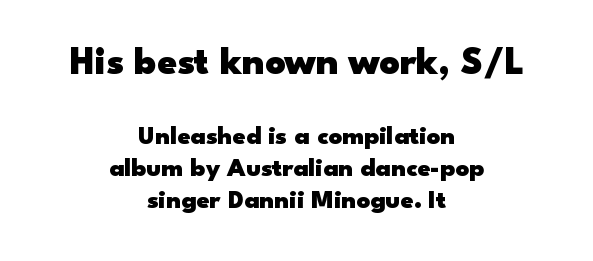
{"serif": "no", "italic": "no", "bold": "yes", "weight": "heavy", "width": "wide", "stroke_contrast": "low", "x_height": "small", "monospaced": "no", "underline": "no", "align": "center", "line_spacing_ratio": 1.23, "letter_spacing": "normal", "letter_spacing_em": 0.0, "larger_block": "first", "size_ratio": 1.5, "glyph_px": 39}
